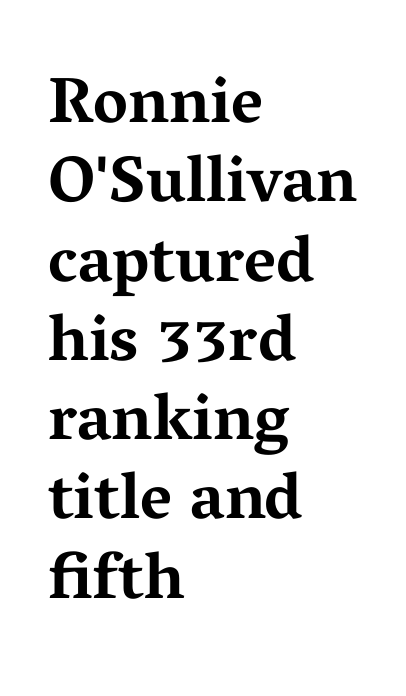
Q: Is the text bold? A: Yes.
Q: Is the text italic (slanted)? A: No, it is upright.
Q: Is the typeface a serif or a sans-serif typeface? A: Serif.
Q: Is the text underlined? A: No.
Q: How is the paragraph aligned? A: Left-aligned.
Q: Is the spacing between letters normal or unusually wide? A: Normal.
Q: Width (condensed, normal, or wide)? A: Wide.
Q: Stroke contrast? A: Medium.
Q: x-height? A: Medium.
Q: Monospaced? A: No.
